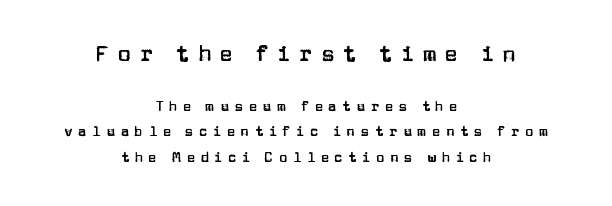
Descenders are the only things crossing below the line. The typesetter chose a symmetrical, centered arrangement here. Compared with typical body copy, the letter spacing here is much looser. This sample uses an upright cut, with every glyph sitting square on the baseline. The designer gave the opening block more size than the closing block.
